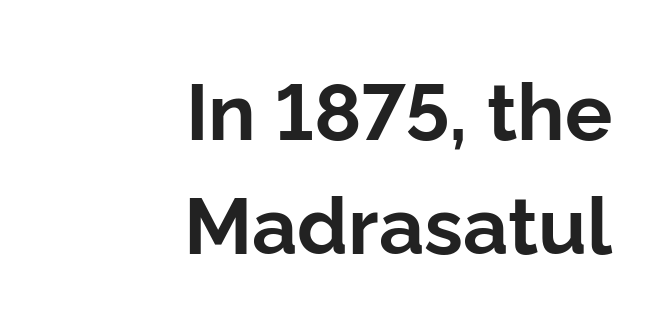
Q: Is the text bold? A: Yes.
Q: Is the text italic (slanted)? A: No, it is upright.
Q: Is the typeface a serif or a sans-serif typeface? A: Sans-serif.
Q: Is the text underlined? A: No.
Q: How is the paragraph aligned? A: Right-aligned.
Q: Is the spacing between letters normal or unusually wide? A: Normal.
Q: Is the spacing between lines tight, normal or loose? A: Normal.
Q: Width (condensed, normal, or wide)? A: Normal.
Q: Stroke contrast? A: Low.
Q: x-height? A: Medium.
Q: Monospaced? A: No.
